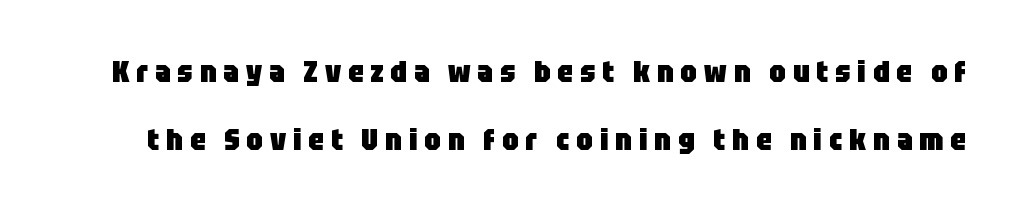
The letters are spread apart with noticeably loose tracking. The typeface chosen for these lines omits serifs. Students, this is bold: see how much ink each stroke carries. The font's upright variant was chosen for this text.
